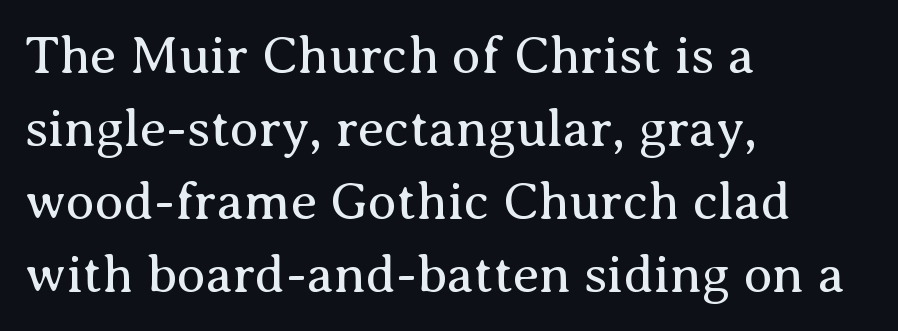
If you measured baseline to baseline, you'd find a middling distance. Beneath every word, the page is bare. Words appear dense and cohesive because spacing is normal. Unbolded letterforms with no extra heft. Vertical strokes here are truly vertical.
